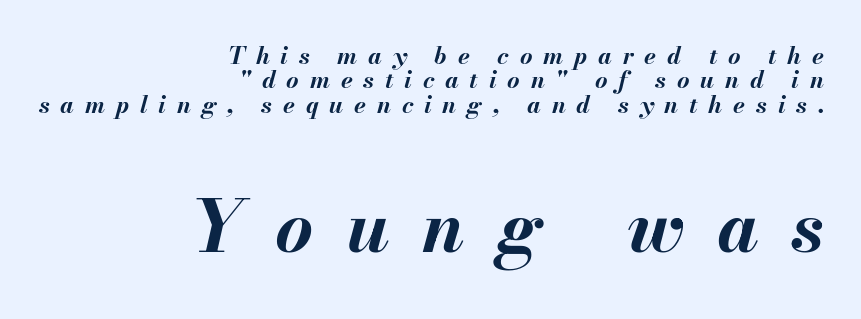
The designer dialed line spacing down below the default. Has an underline been added? It has not. A student would notice the bottom passage is typeset larger than what precedes it. Varying glyph widths throughout — classic text-font behaviour. The axis of the letterforms is tilted away from vertical. The rag falls on the left side of this text block.
